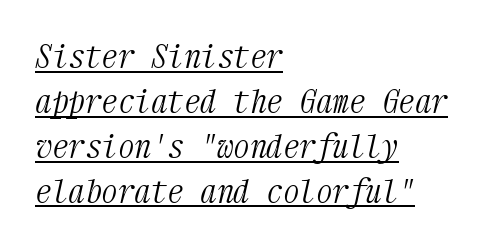
The image shows 33 px light, condensed serif type, italic (leaning right), monospaced; set left-aligned, normal line spacing (1.36x), normal letter spacing, underlined; medium stroke contrast and a medium x-height.
